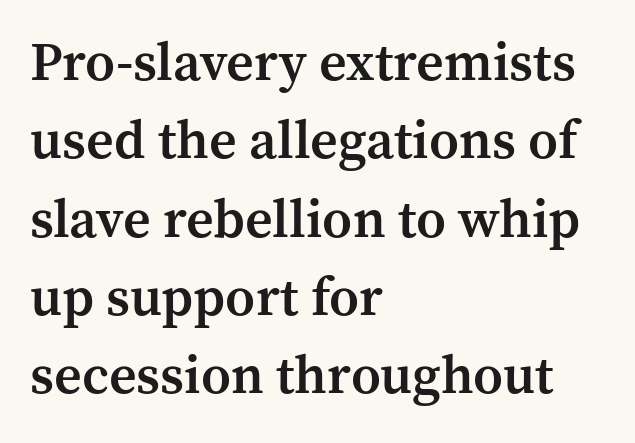
{"serif": "yes", "italic": "no", "bold": "semi", "weight": "semibold", "width": "normal", "stroke_contrast": "medium", "x_height": "medium", "monospaced": "no", "underline": "no", "align": "left", "line_spacing": "normal", "line_spacing_ratio": 1.45, "letter_spacing": "normal", "letter_spacing_em": 0.0, "glyph_px": 54}
